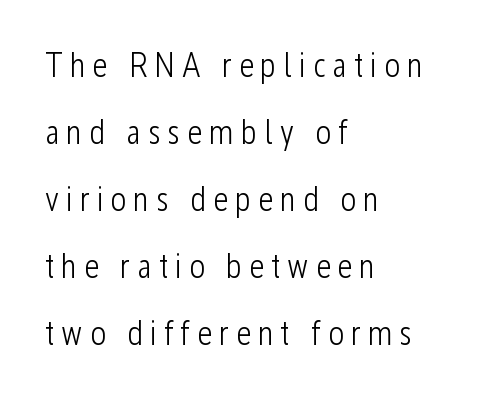
All the whitespace from short lines collects on the right. Is this a heavy cut? Hardly; it is regular or lighter. The space directly below the letters is spotless. These lines are composed in type without serifs.
